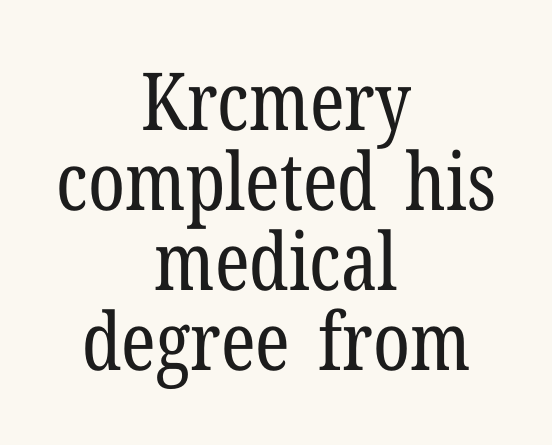
Decoration check: the copy has no underline. Designer's note — italics off, roman on. Is this a fixed-width face? No — the glyphs have proportional, varying widths. Each new line begins almost immediately beneath the previous one.
